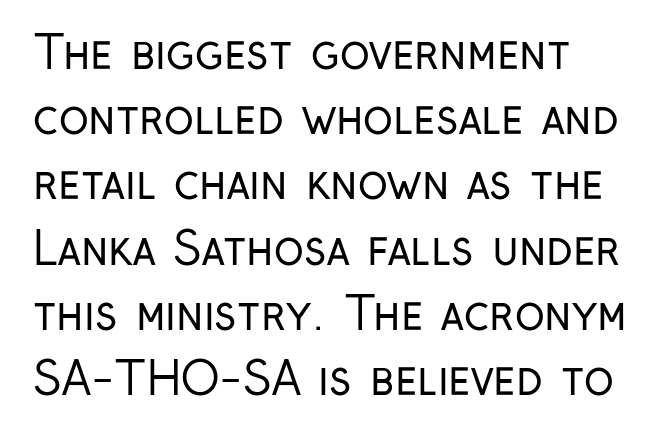
Q: Is the text bold? A: No.
Q: Is the text italic (slanted)? A: No, it is upright.
Q: Is the typeface a serif or a sans-serif typeface? A: Sans-serif.
Q: Is the text underlined? A: No.
Q: How is the paragraph aligned? A: Left-aligned.
Q: Is the spacing between letters normal or unusually wide? A: Normal.
Q: Is the spacing between lines tight, normal or loose? A: Normal.
Q: Width (condensed, normal, or wide)? A: Condensed.
Q: Stroke contrast? A: Low.
Q: x-height? A: Medium.
Q: Monospaced? A: No.
